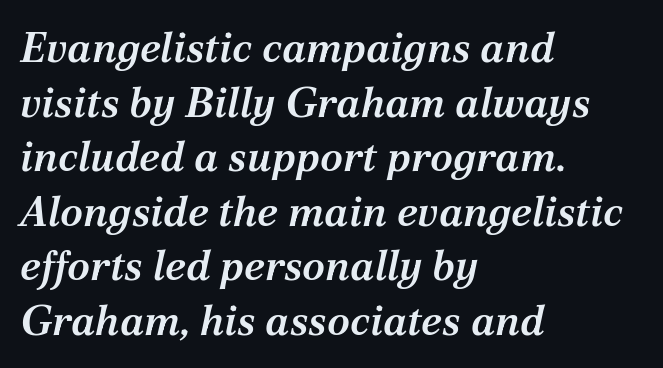
The image shows 42 px semibold serif type, italic (leaning right); set left-aligned, normal line spacing (1.3x), normal letter spacing, not underlined; medium stroke contrast and a medium x-height.
